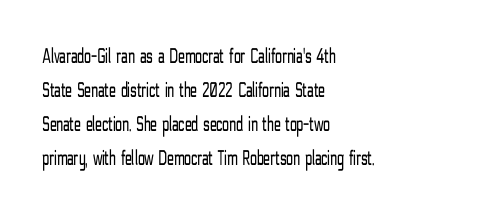
The image shows 22 px text type, upright; set left-aligned, normal line spacing (1.55x), normal letter spacing, not underlined.
